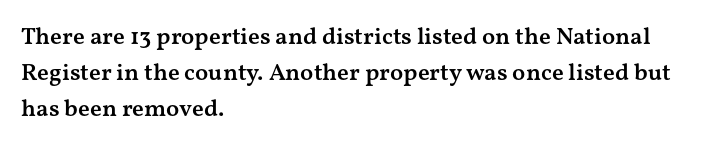
The image shows 24 px text type, upright; set left-aligned, normal line spacing (1.51x), normal letter spacing, not underlined.
